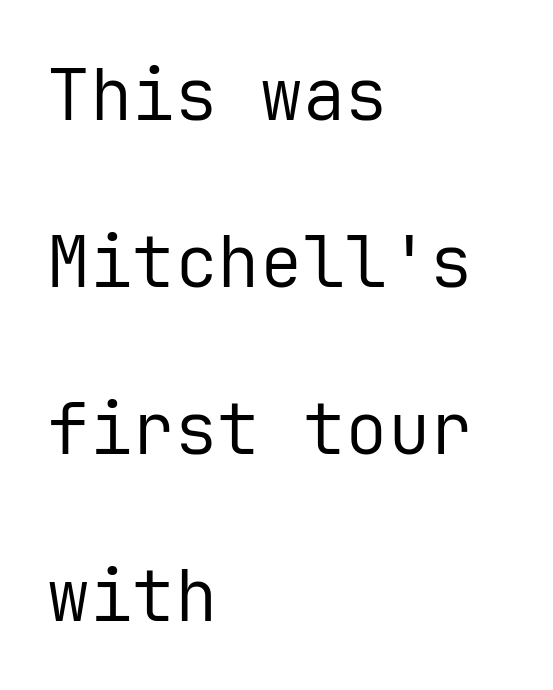
{"serif": "no", "italic": "no", "bold": "no", "weight": "regular", "width": "normal", "stroke_contrast": "low", "x_height": "medium", "monospaced": "yes", "underline": "no", "align": "left", "line_spacing": "loose", "line_spacing_ratio": 2.35, "letter_spacing": "normal", "letter_spacing_em": 0.0, "glyph_px": 71}
